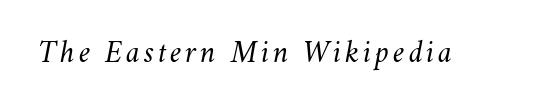
{"italic": "yes", "lean": "right", "slant_degrees": 11, "bold": "no", "weight": "light", "width": "normal", "stroke_contrast": "medium", "x_height": "small", "monospaced": "no", "underline": "no", "glyph_px": 32}
